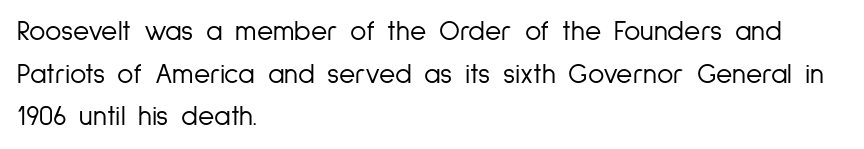
The image shows 28 px light, condensed sans-serif type, upright; set left-aligned, normal line spacing (1.52x), normal letter spacing, not underlined; low stroke contrast and a medium x-height.
